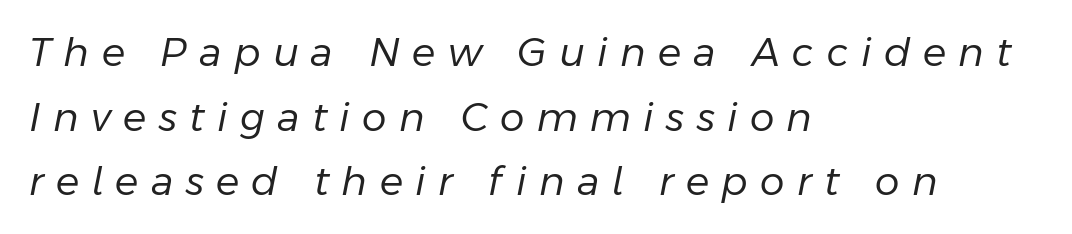
Q: Is the text bold? A: No.
Q: Is the text italic (slanted)? A: Yes, it leans right by about 11 degrees.
Q: Is the text underlined? A: No.
Q: How is the paragraph aligned? A: Left-aligned.
Q: Is the spacing between letters normal or unusually wide? A: Unusually wide.
Q: Is the spacing between lines tight, normal or loose? A: Normal.
Q: Width (condensed, normal, or wide)? A: Normal.
Q: Stroke contrast? A: Low.
Q: x-height? A: Medium.
Q: Monospaced? A: No.
